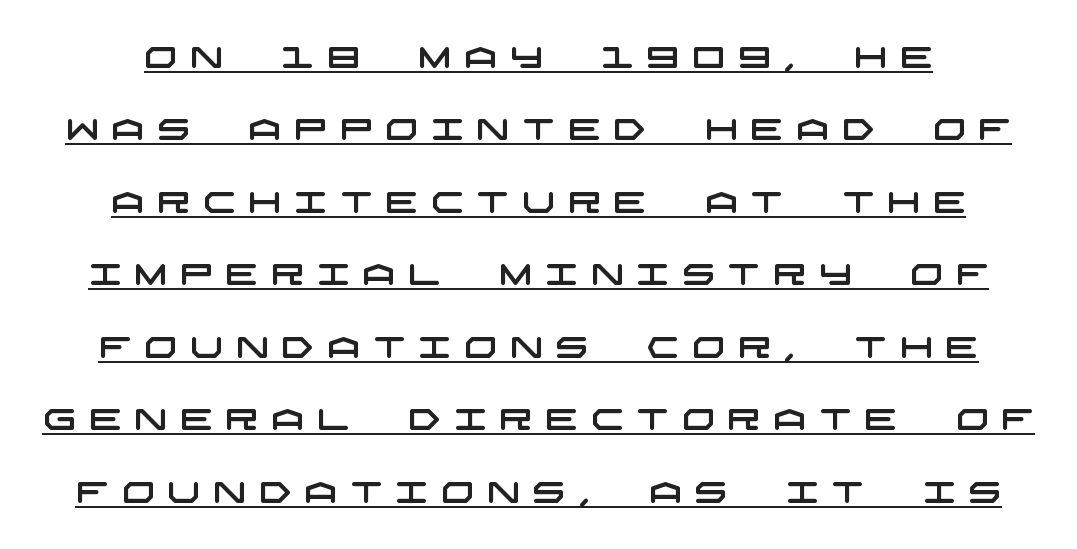
{"serif": "no", "width": "wide", "stroke_contrast": "low", "x_height": "large", "underline": "yes", "line_spacing": "loose", "line_spacing_ratio": 2.5, "letter_spacing": "wide", "letter_spacing_em": 0.44, "glyph_px": 29}
